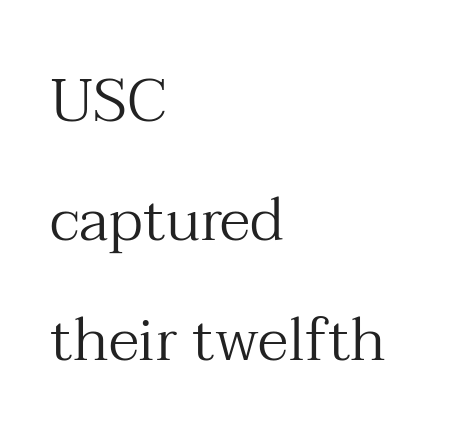
The strokes carry an ordinary text weight at most. Descenders are the only things crossing below the line. In CSS terms this would be text-align: left. The axis of the letterforms is exactly vertical. Leading: increased. Serifs: yes, visible at the terminals of the letterforms.
